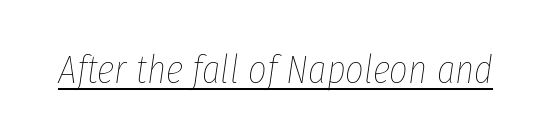
{"italic": "yes", "lean": "right", "slant_degrees": 8, "bold": "no", "weight": "thin", "width": "condensed", "stroke_contrast": "low", "x_height": "medium", "monospaced": "no", "underline": "yes", "letter_spacing": "normal", "letter_spacing_em": 0.0, "glyph_px": 40}
